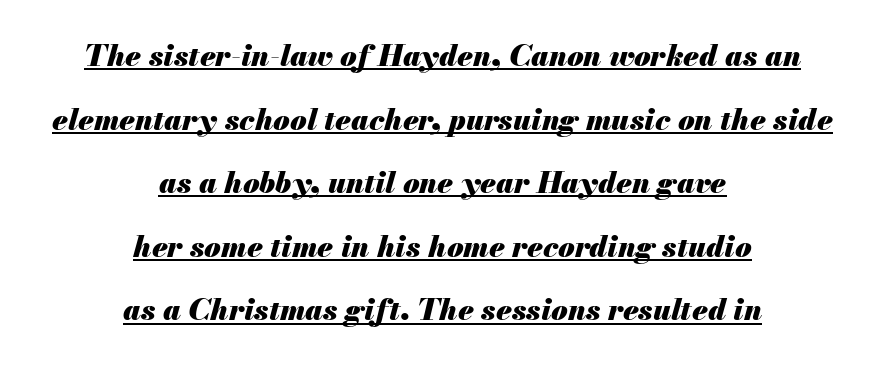
The image shows 30 px heavy type, italic (leaning right); set centered, loose line spacing (2.12x), normal letter spacing, underlined; medium stroke contrast and a small x-height.
